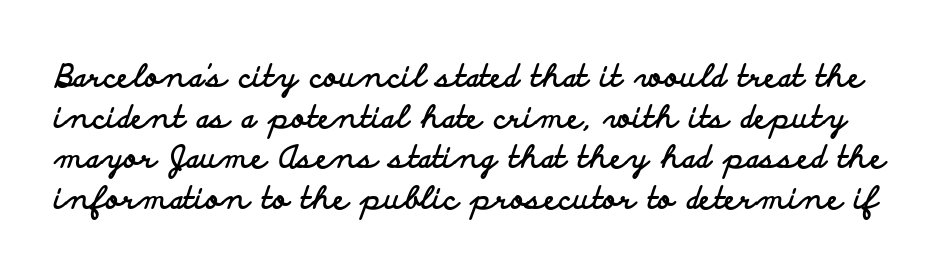
Nothing unusual about the tracking: characters are spaced as the font intends. Has an underline been added? It has not. Rows of type keep a routine distance in the vertical direction. The rendering shows plain stroke endings on the letterforms — a sans-serif design.
